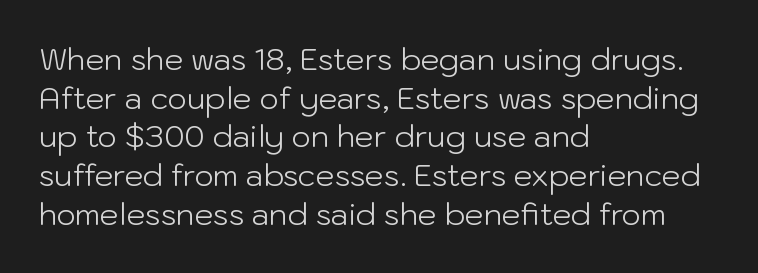
Q: Is the text bold? A: No.
Q: Is the text italic (slanted)? A: No, it is upright.
Q: Is the typeface a serif or a sans-serif typeface? A: Sans-serif.
Q: Is the text underlined? A: No.
Q: How is the paragraph aligned? A: Left-aligned.
Q: Is the spacing between letters normal or unusually wide? A: Normal.
Q: Is the spacing between lines tight, normal or loose? A: Normal.
Q: Width (condensed, normal, or wide)? A: Normal.
Q: Stroke contrast? A: Low.
Q: x-height? A: Medium.
Q: Monospaced? A: No.
